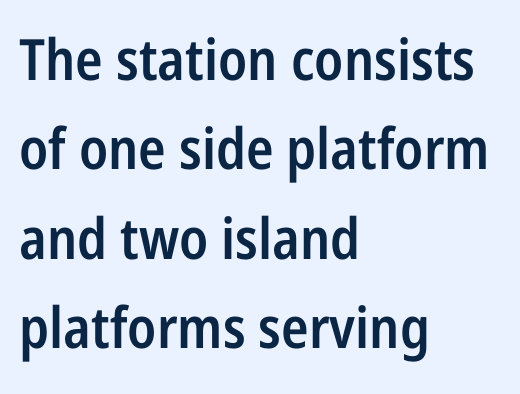
{"serif": "no", "italic": "no", "bold": "semi", "weight": "semibold", "width": "condensed", "stroke_contrast": "low", "x_height": "medium", "monospaced": "no", "underline": "no", "align": "left", "line_spacing": "normal", "line_spacing_ratio": 1.57, "letter_spacing": "normal", "letter_spacing_em": 0.0, "glyph_px": 57}
